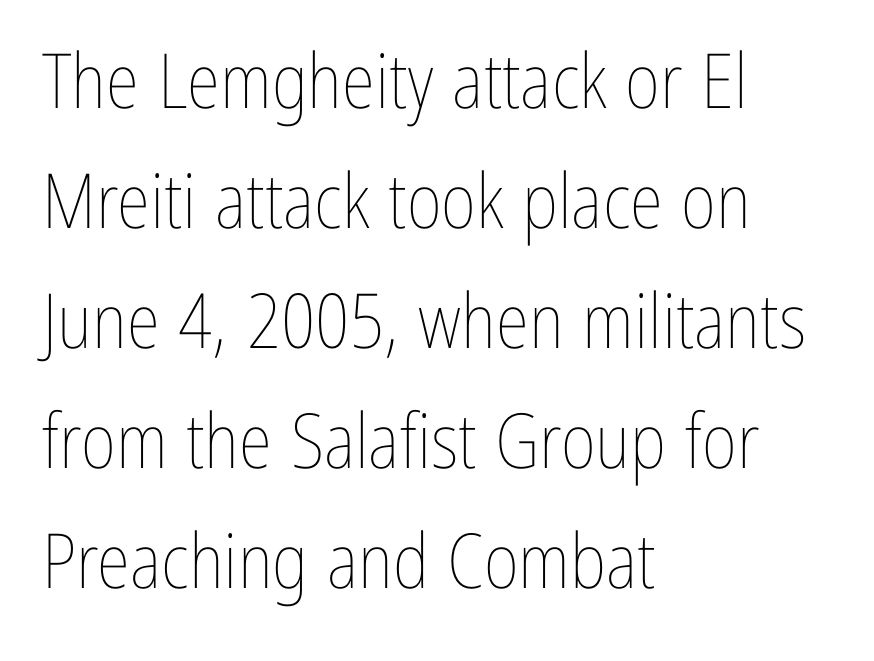
{"italic": "no", "bold": "no", "weight": "thin", "width": "condensed", "stroke_contrast": "low", "x_height": "medium", "monospaced": "no", "underline": "no", "align": "left", "line_spacing": "normal", "line_spacing_ratio": 1.58, "letter_spacing": "normal", "letter_spacing_em": 0.0, "glyph_px": 76}
